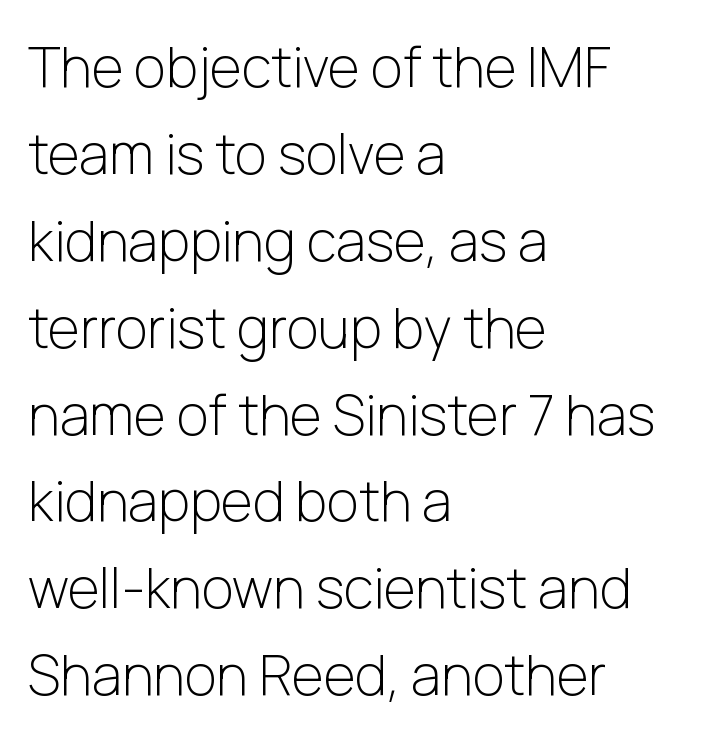
The typeface chosen for these lines omits serifs. Only glyphs here, with clear space below each row. The cut favours lightness, reaching ordinary text weight at its darkest. Leading matches the norm, producing a regular column. Tracking value appears to be zero — textbook default spacing.
